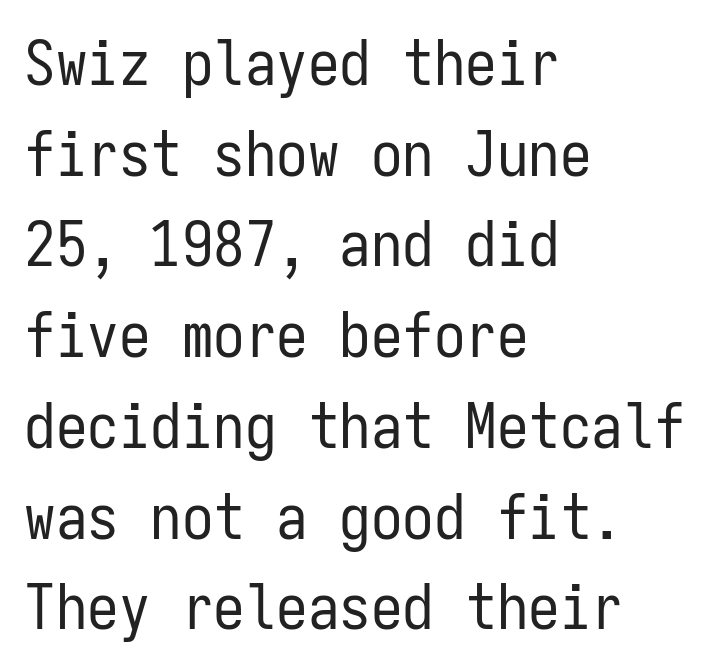
The image shows 63 px regular-weight, condensed sans-serif type, upright, monospaced; set left-aligned, normal line spacing (1.44x), normal letter spacing, not underlined; low stroke contrast and a medium x-height.
